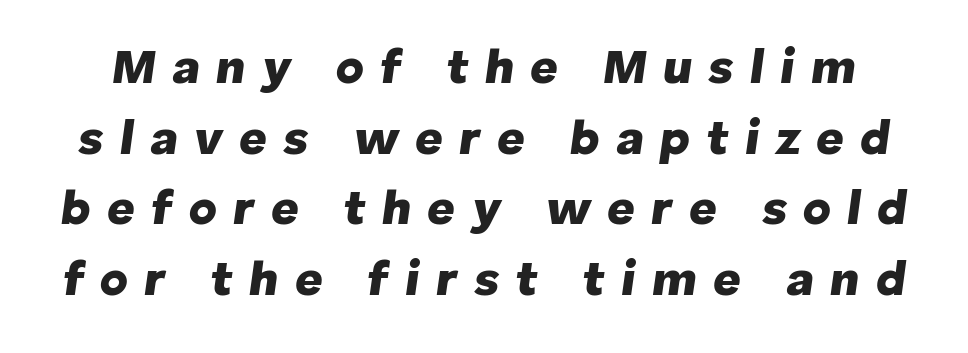
The image shows 48 px heavy type, italic (leaning right); set normal line spacing (1.47x), unusually wide letter spacing (+0.34 em), not underlined; low stroke contrast and a medium x-height.
